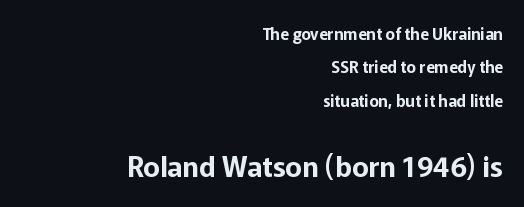
The image shows 28 px sans-serif type, upright; set right-aligned, loose line spacing (2.09x), normal letter spacing, not underlined; the second (bottom) block is 1.75x larger; low stroke contrast and a medium x-height.
